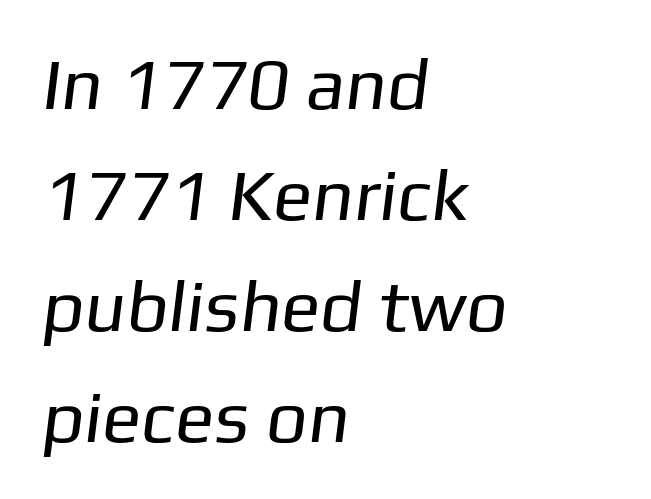
Each row of text sits above clean, open space. Standard letterfit; no display-style spreading of the glyphs. The weight would be labelled regular, book, light, or lighter still. How would I describe the line gaps? Plain and ordinary. Letterform terminals end flat and unadorned throughout the passage.
